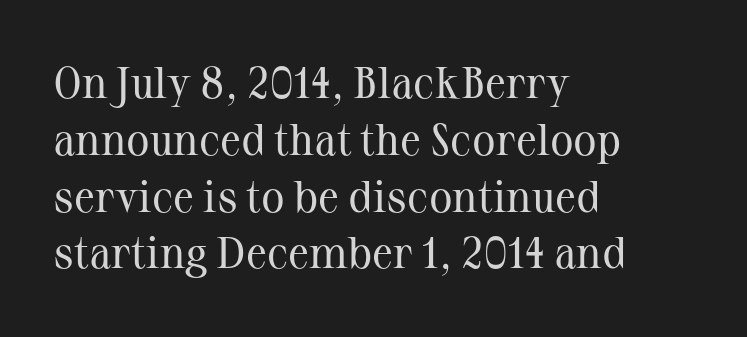
The image shows 44 px regular-weight serif type, upright; set left-aligned, normal line spacing (1.29x), normal letter spacing, not underlined; medium stroke contrast and a medium x-height.
